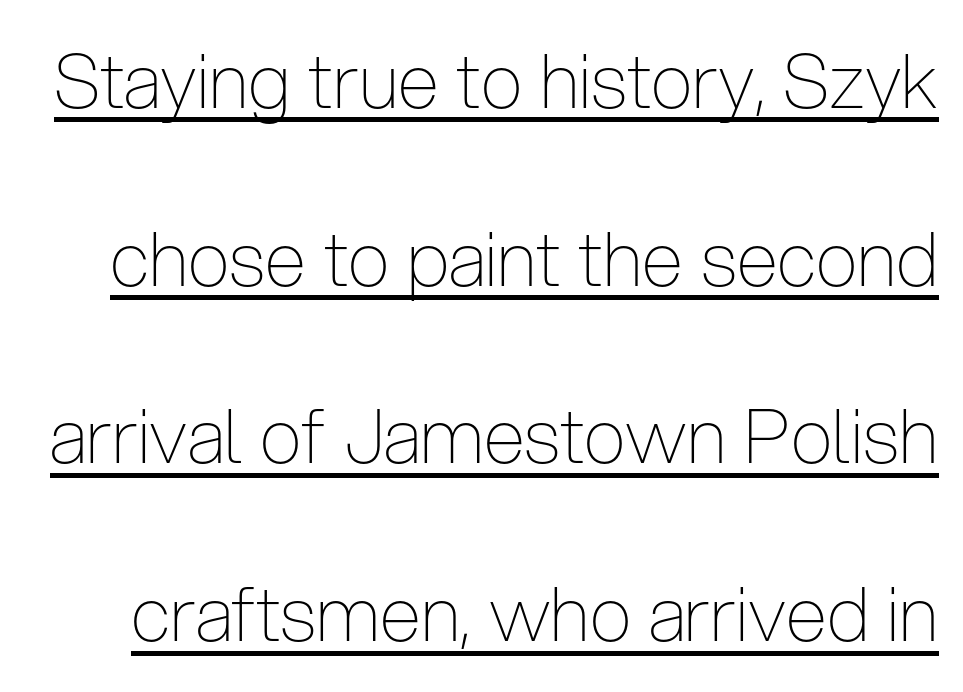
{"serif": "no", "italic": "no", "bold": "no", "weight": "thin", "width": "condensed", "stroke_contrast": "low", "x_height": "medium", "monospaced": "no", "underline": "yes", "line_spacing": "loose", "line_spacing_ratio": 2.37, "letter_spacing": "normal", "letter_spacing_em": 0.0, "glyph_px": 75}
